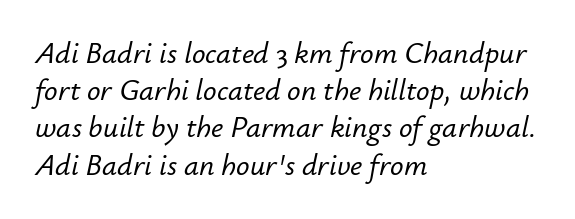
Q: Is the text italic (slanted)? A: Yes, it leans right by about 12 degrees.
Q: Is the text underlined? A: No.
Q: How is the paragraph aligned? A: Left-aligned.
Q: Is the spacing between letters normal or unusually wide? A: Normal.
Q: Width (condensed, normal, or wide)? A: Normal.
Q: Stroke contrast? A: Low.
Q: x-height? A: Small.
Q: Monospaced? A: No.
